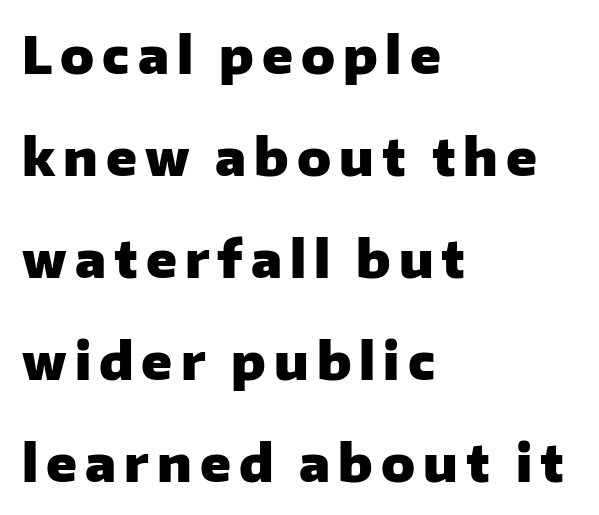
{"serif": "no", "italic": "no", "bold": "yes", "weight": "heavy", "width": "normal", "stroke_contrast": "low", "x_height": "medium", "monospaced": "no", "underline": "no", "align": "left", "line_spacing": "loose", "line_spacing_ratio": 2.04, "glyph_px": 50}
